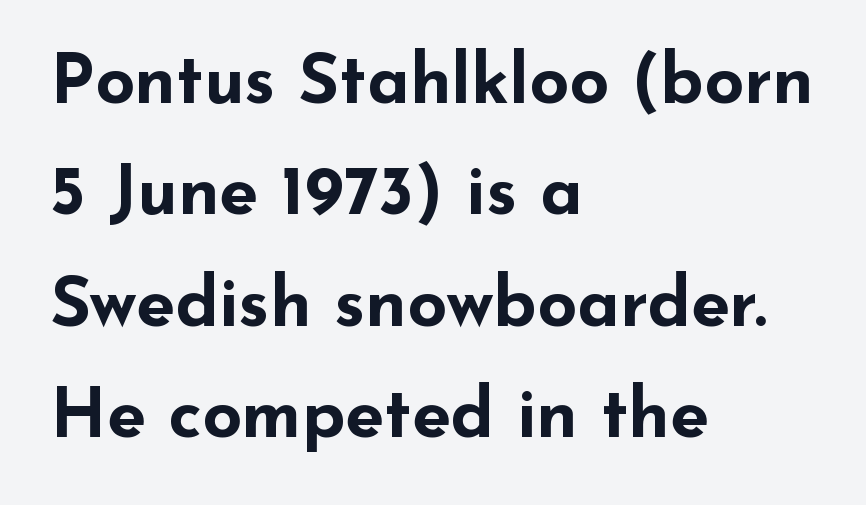
Q: Is the text bold? A: Yes.
Q: Is the text italic (slanted)? A: No, it is upright.
Q: Is the typeface a serif or a sans-serif typeface? A: Sans-serif.
Q: Is the text underlined? A: No.
Q: How is the paragraph aligned? A: Left-aligned.
Q: Is the spacing between letters normal or unusually wide? A: Normal.
Q: Is the spacing between lines tight, normal or loose? A: Normal.
Q: Width (condensed, normal, or wide)? A: Wide.
Q: Stroke contrast? A: Low.
Q: x-height? A: Small.
Q: Monospaced? A: No.
